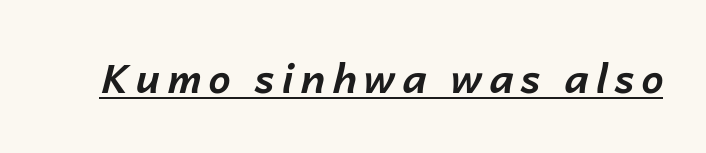
Check the space under the baseline: a stroke is drawn there. Heavy, bold letterforms. Yep, that's italic — everything's leaning. Looks like regular typesetting: each glyph gets only the width it needs.
